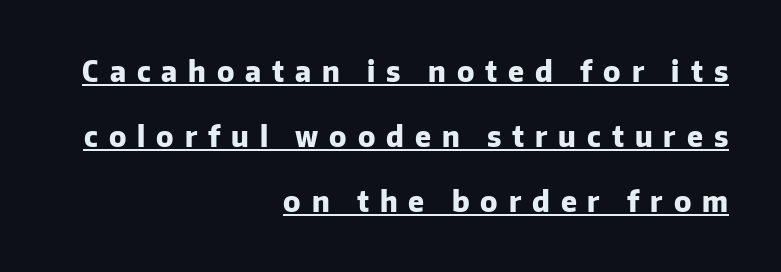
The image shows 28 px heavy sans-serif type, upright; set right-aligned, loose line spacing (2.32x), unusually wide letter spacing (+0.39 em), underlined; low stroke contrast and a medium x-height.
